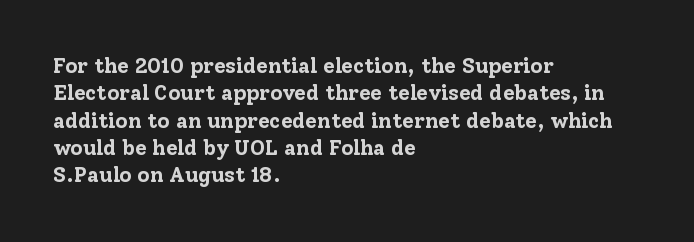
The image shows 21 px bold type, upright; set left-aligned, normal line spacing (1.3x), normal letter spacing, not underlined.
